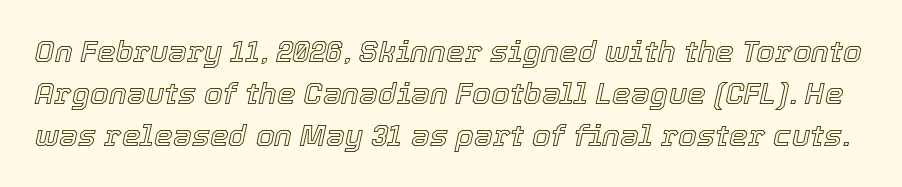
Letters rest on an invisible, unmarked baseline. One glance says typical: line gaps are just what's usual. Observe the lean: these are italic letterforms. Glyph-to-glyph distance matches everyday printed text. Do the characters align in a grid? No, the font is proportional.
